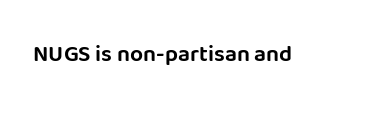
{"italic": "no", "underline": "no", "letter_spacing": "normal", "letter_spacing_em": 0.0, "glyph_px": 23}
